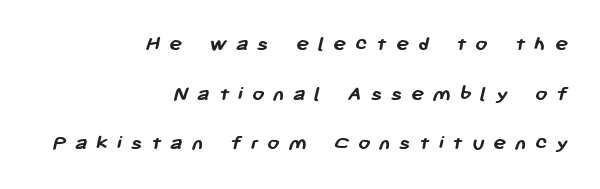
Q: Is the text bold? A: Yes.
Q: Is the text underlined? A: No.
Q: How is the paragraph aligned? A: Right-aligned.
Q: Is the spacing between letters normal or unusually wide? A: Unusually wide.
Q: Is the spacing between lines tight, normal or loose? A: Loose.
